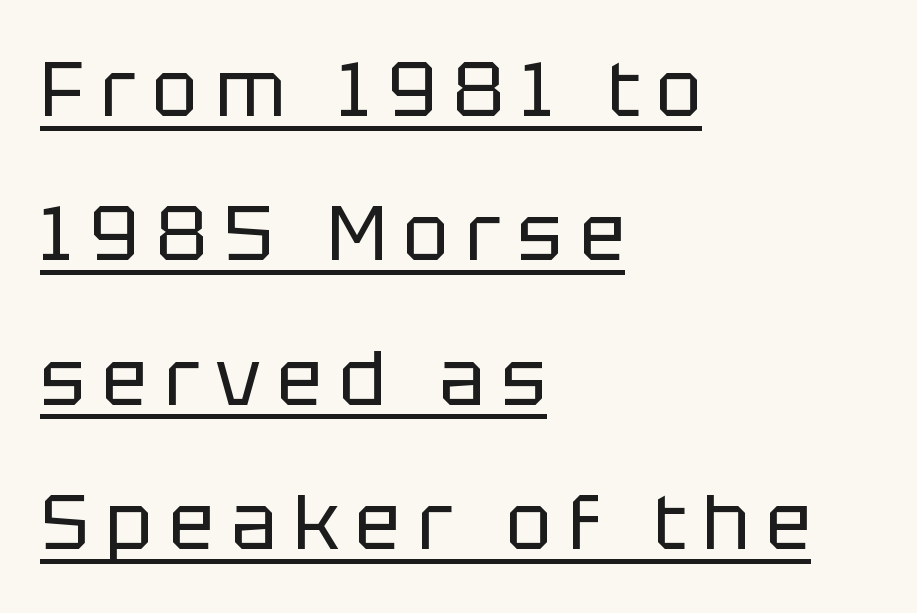
Q: Is the text bold? A: No.
Q: Is the text italic (slanted)? A: No, it is upright.
Q: Is the typeface a serif or a sans-serif typeface? A: Sans-serif.
Q: Is the text underlined? A: Yes.
Q: How is the paragraph aligned? A: Left-aligned.
Q: Is the spacing between letters normal or unusually wide? A: Unusually wide.
Q: Is the spacing between lines tight, normal or loose? A: Loose.
Q: Width (condensed, normal, or wide)? A: Normal.
Q: Stroke contrast? A: Low.
Q: x-height? A: Large.
Q: Monospaced? A: No.
